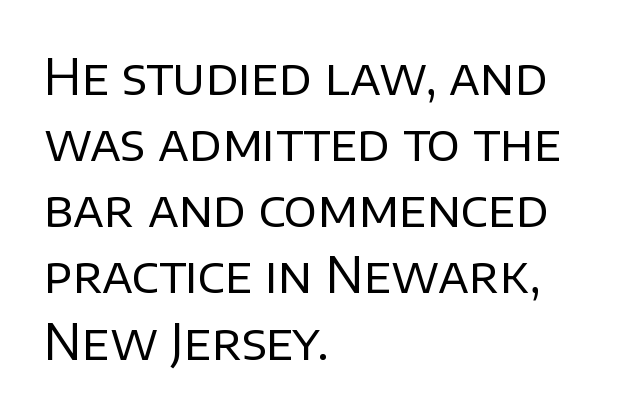
The image shows 49 px regular-weight sans-serif type, upright; set left-aligned, normal line spacing (1.35x), normal letter spacing, not underlined; low stroke contrast and a large x-height.
